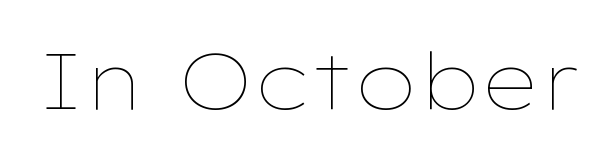
The rendering uses natural spacing where letterforms have individual widths. Do the letters lean? They stand straight. The face looks like a standard text weight, possibly lighter. Just letters on the line, the space beneath them empty.
